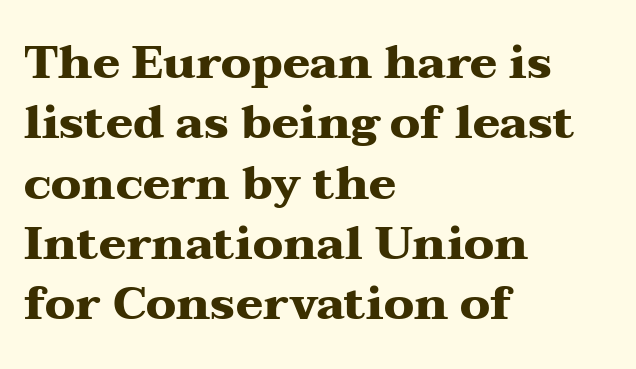
The image shows 46 px heavy, wide serif type, upright; set left-aligned, normal line spacing (1.31x), normal letter spacing, not underlined; medium stroke contrast and a medium x-height.
